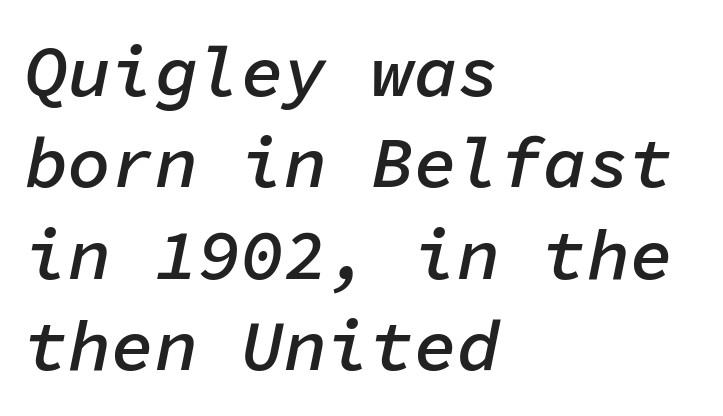
Q: Is the text bold? A: Semi-bold.
Q: Is the text italic (slanted)? A: Yes, it leans right by about 11 degrees.
Q: Is the text underlined? A: No.
Q: How is the paragraph aligned? A: Left-aligned.
Q: Is the spacing between letters normal or unusually wide? A: Normal.
Q: Is the spacing between lines tight, normal or loose? A: Normal.
Q: Width (condensed, normal, or wide)? A: Normal.
Q: Stroke contrast? A: Low.
Q: x-height? A: Medium.
Q: Monospaced? A: Yes.
